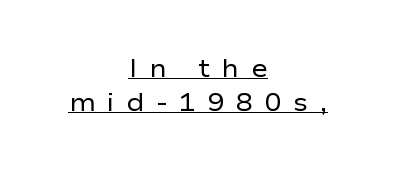
{"italic": "no", "bold": "no", "underline": "yes", "align": "center", "line_spacing": "normal", "line_spacing_ratio": 1.35, "letter_spacing": "wide", "letter_spacing_em": 0.47, "glyph_px": 25}
